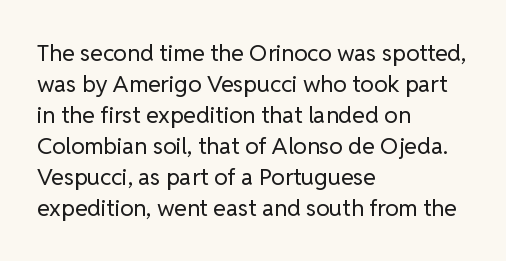
{"italic": "no", "bold": "no", "underline": "no", "align": "left", "line_spacing": "normal", "line_spacing_ratio": 1.35, "letter_spacing": "normal", "letter_spacing_em": 0.0, "glyph_px": 23}
